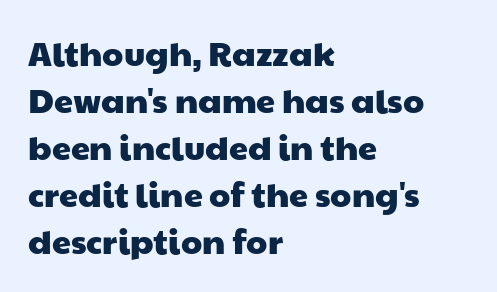
The image shows 34 px wide sans-serif type; set left-aligned, normal line spacing (1.38x), normal letter spacing, not underlined; low stroke contrast and a medium x-height.
